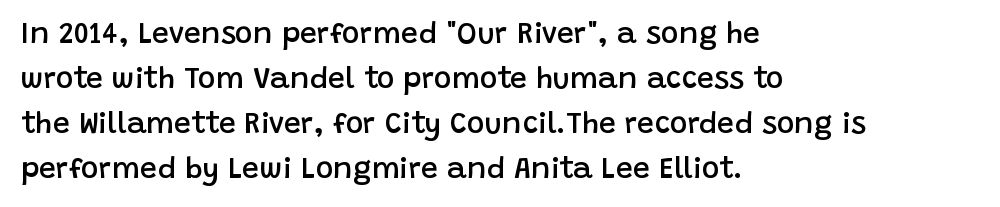
The designer left line spacing at the default. Descenders are the only things crossing below the line. A classic flush-left, rag-right setting is used for this passage. Looks like regular typesetting: each glyph gets only the width it needs. Firm but not heavy-handed strokes: this text is semibold.
